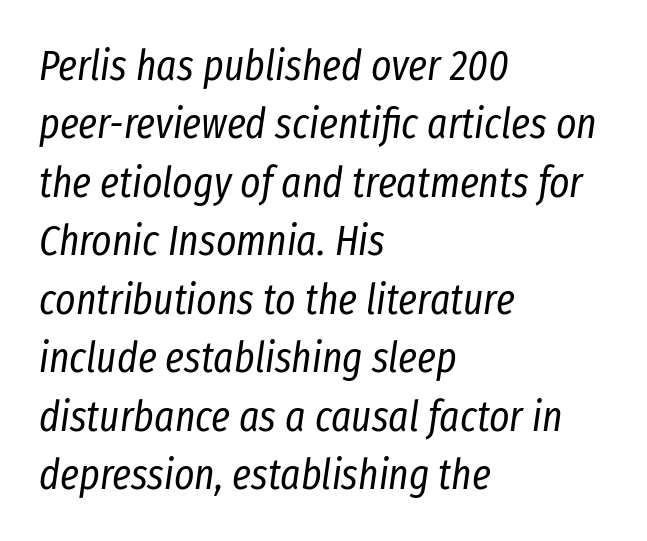
Think of a printed novel: that variable character pitch is what you see here. Line beginnings align vertically; line endings do not. The typography opts for an oblique posture over an upright one. Rows of type keep a routine distance in the vertical direction.
